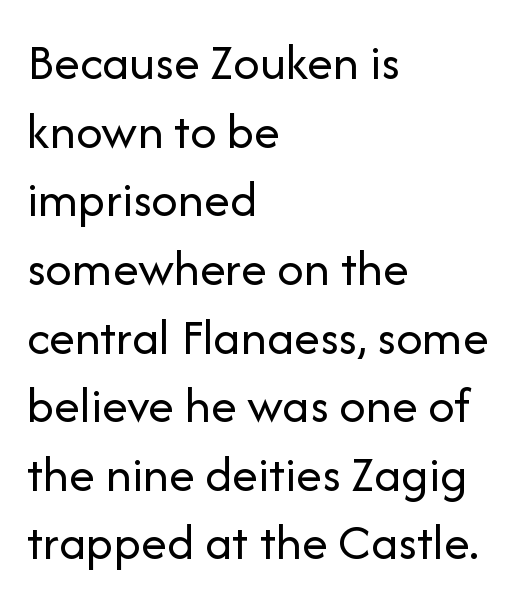
Q: Is the text bold? A: No.
Q: Is the text italic (slanted)? A: No, it is upright.
Q: Is the typeface a serif or a sans-serif typeface? A: Sans-serif.
Q: Is the text underlined? A: No.
Q: How is the paragraph aligned? A: Left-aligned.
Q: Is the spacing between letters normal or unusually wide? A: Normal.
Q: Is the spacing between lines tight, normal or loose? A: Normal.
Q: Width (condensed, normal, or wide)? A: Normal.
Q: Stroke contrast? A: Low.
Q: x-height? A: Medium.
Q: Monospaced? A: No.
